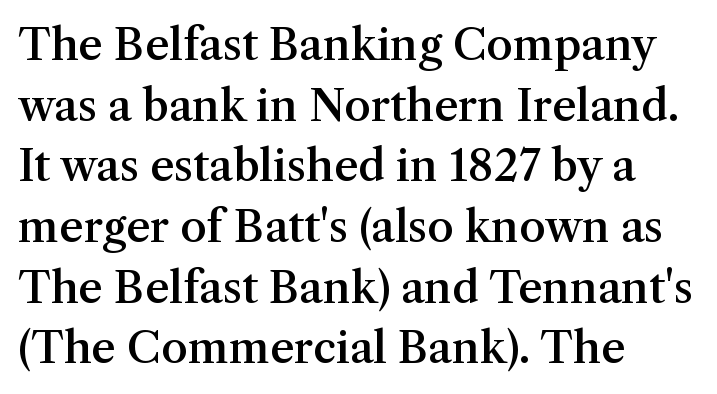
Q: Is the text bold? A: Semi-bold.
Q: Is the text italic (slanted)? A: No, it is upright.
Q: Is the typeface a serif or a sans-serif typeface? A: Serif.
Q: Is the text underlined? A: No.
Q: How is the paragraph aligned? A: Left-aligned.
Q: Is the spacing between letters normal or unusually wide? A: Normal.
Q: Is the spacing between lines tight, normal or loose? A: Normal.
Q: Width (condensed, normal, or wide)? A: Normal.
Q: Stroke contrast? A: Medium.
Q: x-height? A: Medium.
Q: Monospaced? A: No.
